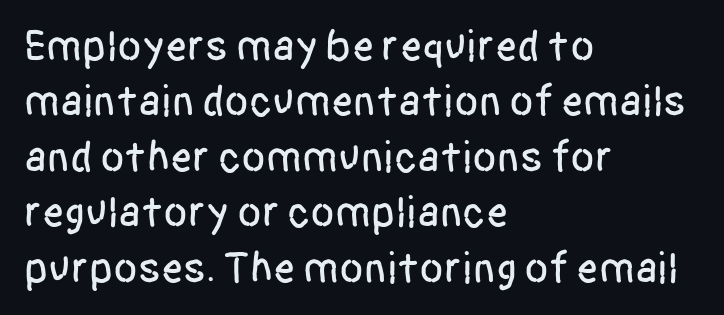
Q: Is the text italic (slanted)? A: No, it is upright.
Q: Is the typeface a serif or a sans-serif typeface? A: Sans-serif.
Q: Is the text underlined? A: No.
Q: How is the paragraph aligned? A: Left-aligned.
Q: Is the spacing between letters normal or unusually wide? A: Normal.
Q: Is the spacing between lines tight, normal or loose? A: Normal.
Q: Width (condensed, normal, or wide)? A: Condensed.
Q: Stroke contrast? A: Low.
Q: x-height? A: Large.
Q: Monospaced? A: No.
